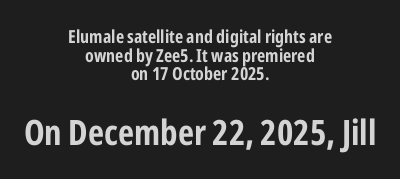
{"serif": "no", "italic": "no", "width": "condensed", "stroke_contrast": "low", "x_height": "medium", "monospaced": "no", "underline": "no", "align": "center", "line_spacing": "tight", "line_spacing_ratio": 1.03, "letter_spacing": "normal", "letter_spacing_em": 0.0, "larger_block": "second", "size_ratio": 1.94, "glyph_px": 35}
